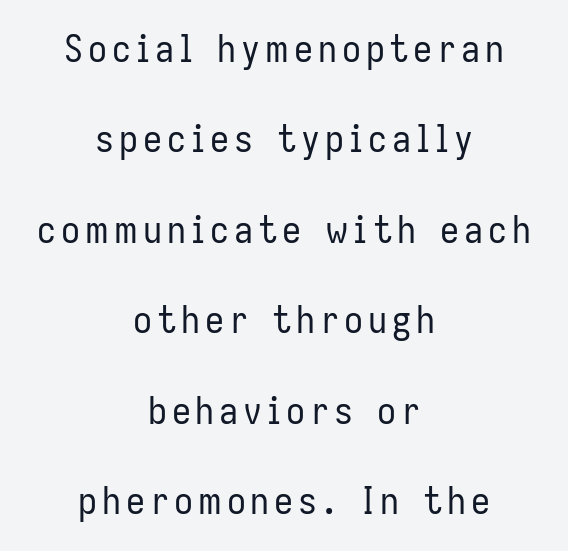
The image shows 38 px regular-weight, condensed sans-serif type, upright; set centered, loose line spacing (2.38x), not underlined; low stroke contrast and a medium x-height.
